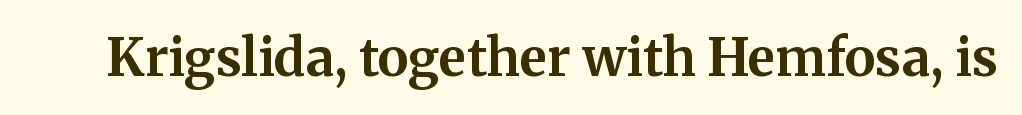
The image shows 52 px bold serif type, upright; set normal letter spacing, not underlined; medium stroke contrast and a medium x-height.
